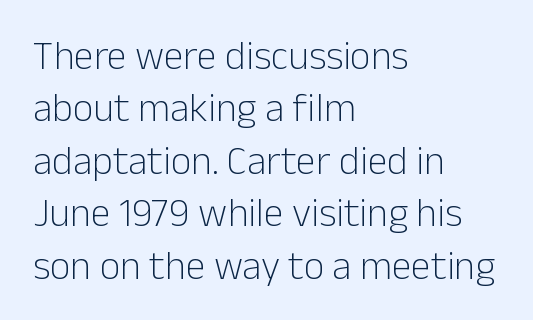
Is the block centered? No — it sits flush against the left margin. Varying glyph widths throughout — classic text-font behaviour. Counters stay open thanks to moderate or lighter strokes. Regular leading. No extra tracking has been applied to these lines.
